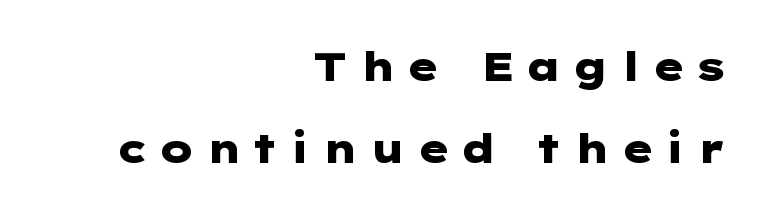
Upright lettering throughout. The letters carry no serifs — their stems end cleanly without finishing strokes. Strong, thick strokes mark this as bold type. If you measured baseline to baseline, you'd find a long distance. These lines are set flush right with a ragged left edge. Any mark beneath the type? The region is blank.
